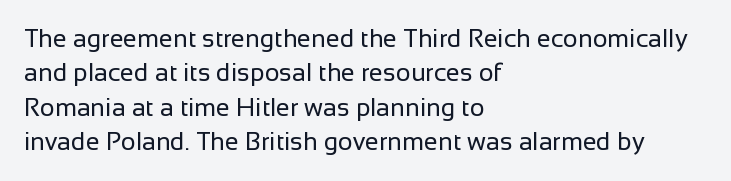
Q: Is the text bold? A: No.
Q: Is the text italic (slanted)? A: No, it is upright.
Q: Is the text underlined? A: No.
Q: How is the paragraph aligned? A: Left-aligned.
Q: Is the spacing between letters normal or unusually wide? A: Normal.
Q: Is the spacing between lines tight, normal or loose? A: Normal.
